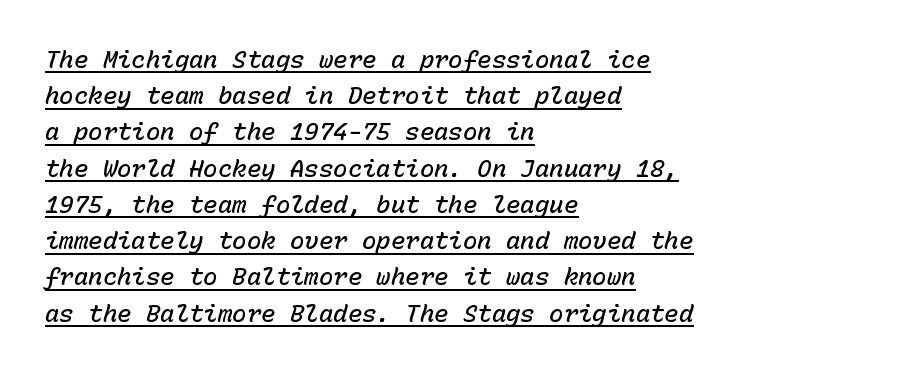
This is the in-between weight designers call semibold or demi. The lines sit at an ordinary, default distance from one another. Which margin do the lines hug? The left one — the right edge is uneven. The horizontal fit of the characters is conventional and even. Observe the lean: these are italic letterforms.
